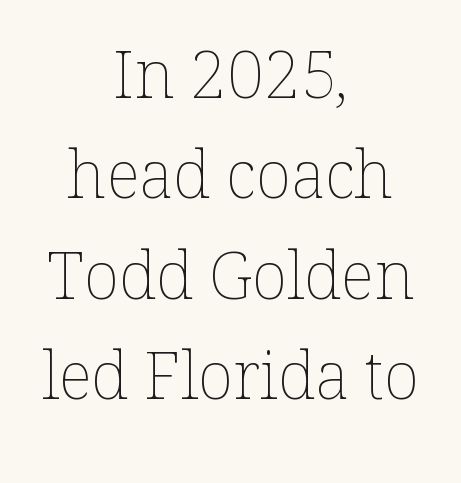
Baseline-to-baseline distance is the conventional proportion of letter height. Looks like regular typesetting: each glyph gets only the width it needs. Vertical strokes here are truly vertical. No word sits above an underline. Look at the tracking — it's just the regular setting, nothing added.
